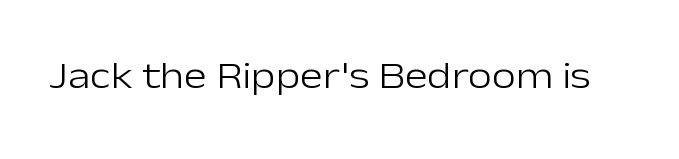
The letters advance in unequal steps, a hallmark of proportional type. Type style note: lacks serifs. Compared with typical body copy, the letter spacing here is the same. Heft: none added — not bold. Notice how the stems are strictly vertical — no italics here. Beneath every word, the page is bare.
